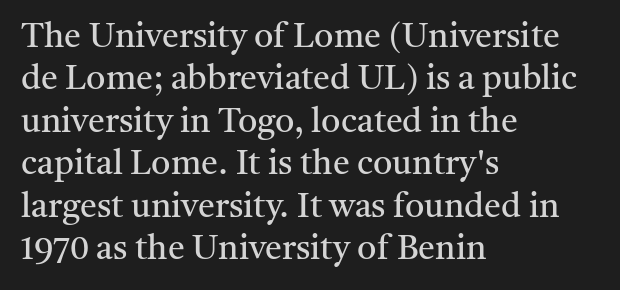
{"serif": "yes", "italic": "no", "bold": "no", "weight": "regular", "width": "normal", "stroke_contrast": "medium", "x_height": "medium", "monospaced": "no", "underline": "no", "align": "left", "line_spacing": "normal", "line_spacing_ratio": 1.25, "letter_spacing": "normal", "letter_spacing_em": 0.0, "glyph_px": 34}
